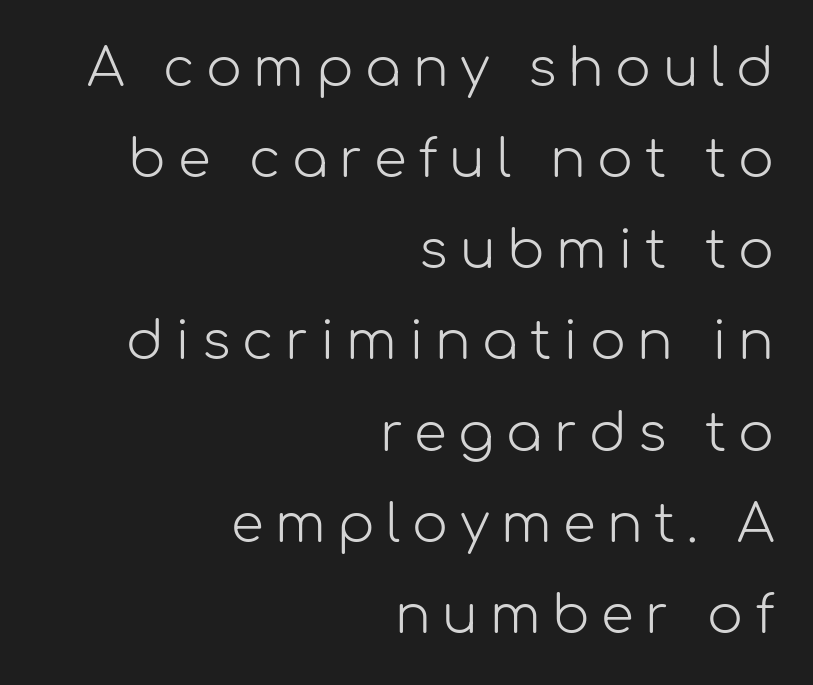
The baseline area is clear. The passage shown is typed in a proportional face where columns would drift. The passage is arranged like a letterhead date or caption credit — flush right. The typography opts for an upright posture over an oblique one.
